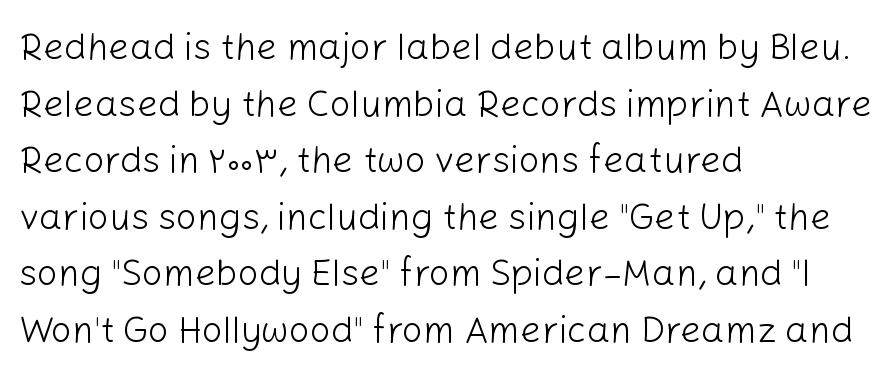
{"serif": "no", "italic": "no", "bold": "no", "weight": "light", "width": "normal", "stroke_contrast": "low", "x_height": "medium", "monospaced": "no", "underline": "no", "align": "left", "line_spacing": "normal", "line_spacing_ratio": 1.53, "letter_spacing": "normal", "letter_spacing_em": 0.0, "glyph_px": 37}
